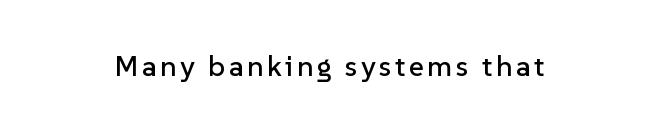
The image shows 29 px sans-serif type, upright; set not underlined; low stroke contrast and a medium x-height.
